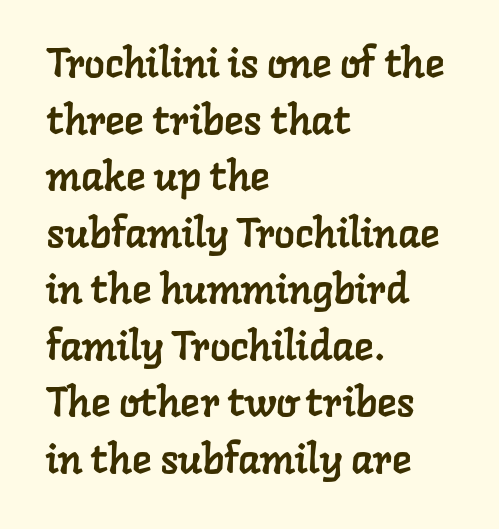
Observe the ordinary spacing: letters are neighbours, not strangers. Yep, those are serifs on the letters. Where is the straight margin? On the left. The vertical gap from one line to the next is medium. The specimen omits any rule beneath the text block's lines.
